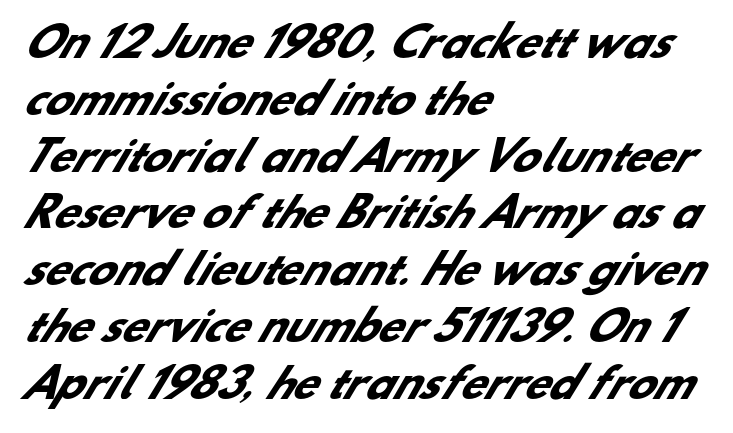
The image shows 40 px heavy sans-serif type; set left-aligned, normal line spacing (1.42x), normal letter spacing, not underlined; low stroke contrast and a small x-height.
